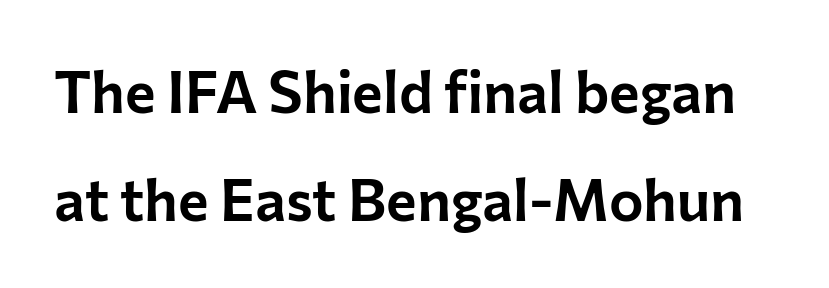
{"serif": "no", "italic": "no", "width": "normal", "stroke_contrast": "low", "x_height": "medium", "monospaced": "no", "underline": "no", "line_spacing_ratio": 1.87, "letter_spacing": "normal", "letter_spacing_em": 0.0, "glyph_px": 58}
